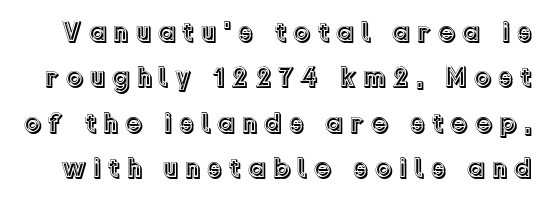
The face used here is rendered with a markedly widened letterfit. Whoever set this chose a conventional vertical rhythm. The letters advance in unequal steps, a hallmark of proportional type. Tall strokes in this sample are plumb rather than angled. Check under the words: just untouched page.
